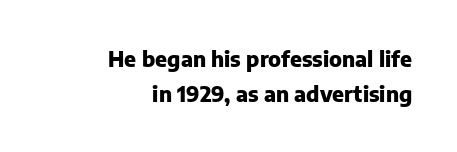
{"italic": "no", "bold": "yes", "underline": "no", "align": "right", "line_spacing": "normal", "line_spacing_ratio": 1.65, "letter_spacing": "normal", "letter_spacing_em": 0.0, "glyph_px": 21}
